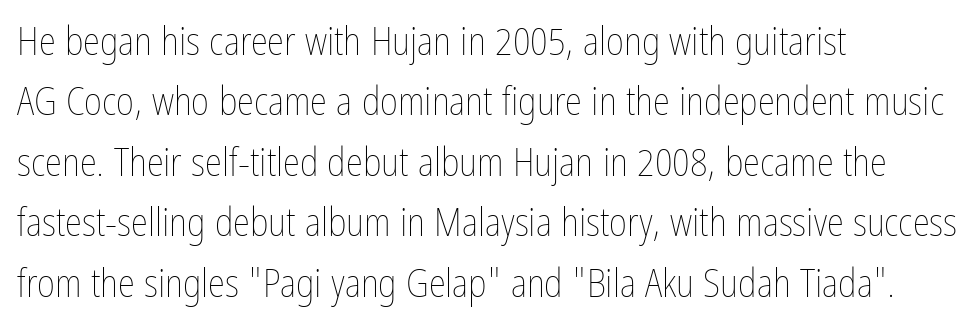
Q: Is the text bold? A: No.
Q: Is the text italic (slanted)? A: No, it is upright.
Q: Is the text underlined? A: No.
Q: How is the paragraph aligned? A: Left-aligned.
Q: Is the spacing between letters normal or unusually wide? A: Normal.
Q: Is the spacing between lines tight, normal or loose? A: Normal.
Q: Width (condensed, normal, or wide)? A: Condensed.
Q: Stroke contrast? A: Low.
Q: x-height? A: Medium.
Q: Monospaced? A: No.
